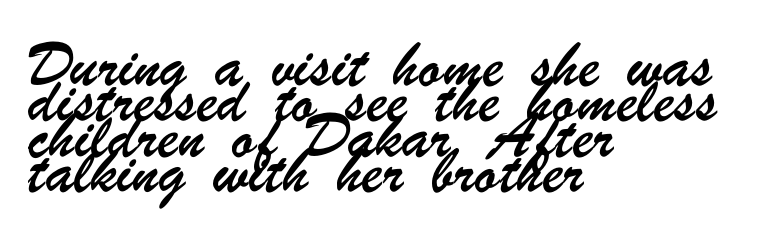
A typesetter would call this proportional, since set widths differ per character. Grotesque or geometric, the face here clearly has no serifs. The strip under each line holds only bare page. All the whitespace from short lines collects on the right.
